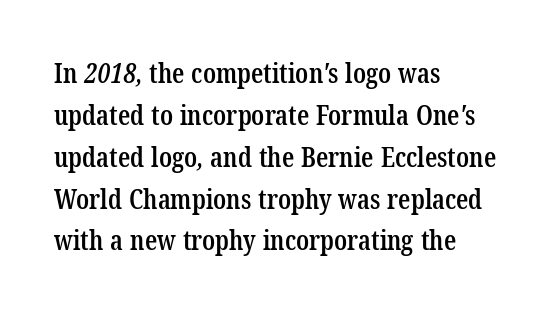
Q: Is the text bold? A: Semi-bold.
Q: Is the text underlined? A: No.
Q: How is the paragraph aligned? A: Left-aligned.
Q: Is the spacing between letters normal or unusually wide? A: Normal.
Q: Is the spacing between lines tight, normal or loose? A: Normal.
